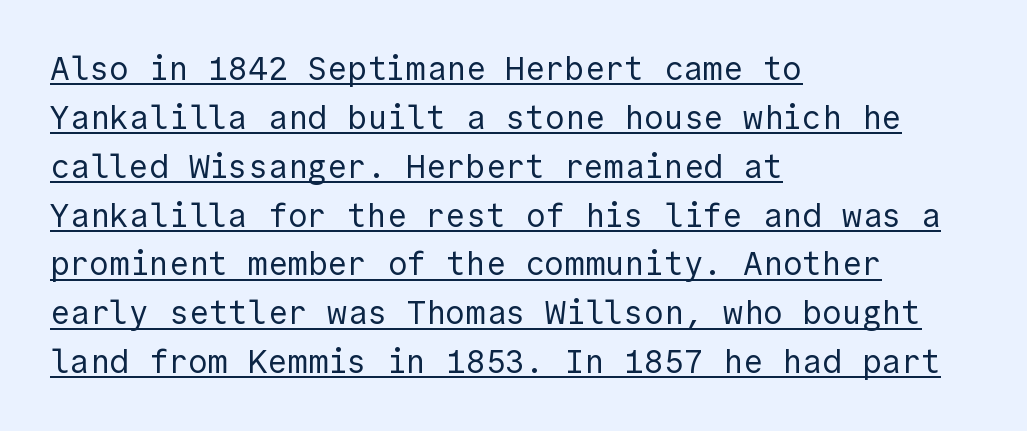
{"serif": "no", "italic": "no", "bold": "no", "weight": "regular", "width": "normal", "x_height": "medium", "underline": "yes", "align": "left", "line_spacing": "normal", "line_spacing_ratio": 1.48, "letter_spacing": "normal", "letter_spacing_em": 0.0, "glyph_px": 33}
